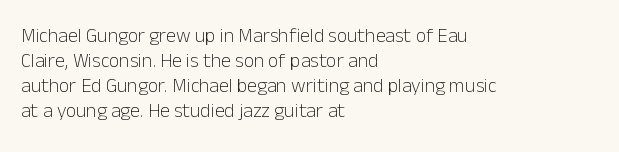
{"italic": "no", "bold": "no", "underline": "no", "align": "left", "line_spacing": "normal", "line_spacing_ratio": 1.25, "letter_spacing": "normal", "letter_spacing_em": 0.0, "glyph_px": 20}
